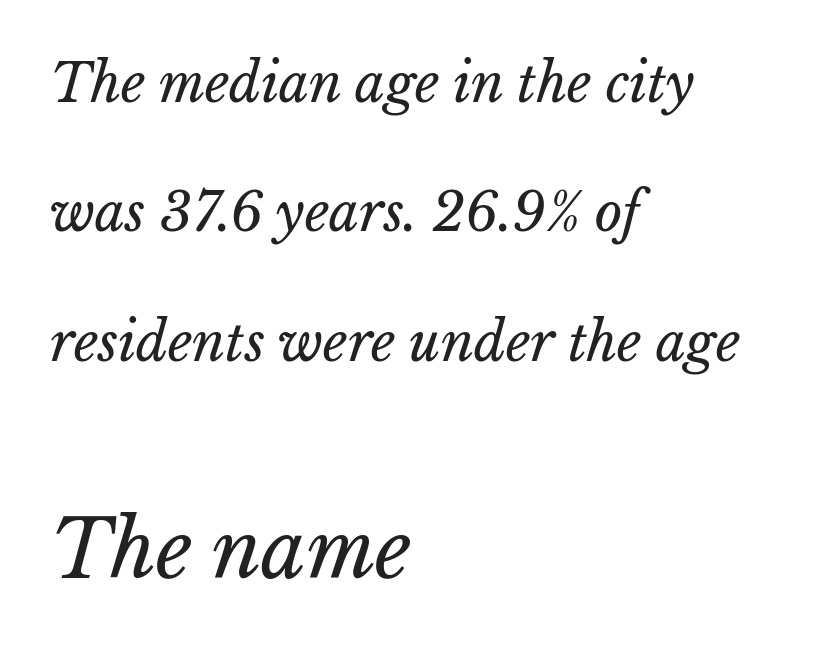
What's the leading like? Stretched, with rows far apart. Which margin do the lines hug? The left one — the right edge is uneven. Letter spacing: default. Here the designer chose a conventional face with non-uniform glyph widths. Underline: absent. No extra ink here — the face is not bold.
